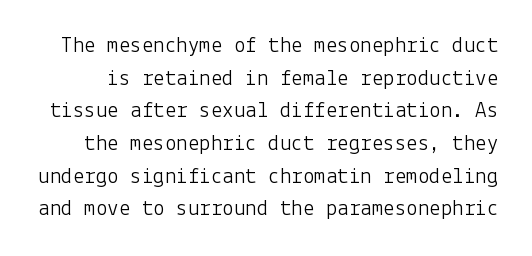
Q: Is the text bold? A: No.
Q: Is the text italic (slanted)? A: No, it is upright.
Q: Is the text underlined? A: No.
Q: Is the spacing between letters normal or unusually wide? A: Normal.
Q: Is the spacing between lines tight, normal or loose? A: Normal.
